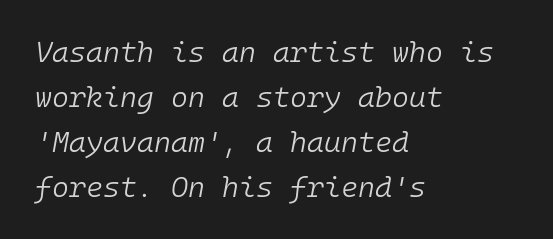
{"italic": "yes", "lean": "right", "slant_degrees": 10, "bold": "no", "weight": "light", "width": "normal", "stroke_contrast": "low", "x_height": "medium", "monospaced": "yes", "underline": "no", "align": "left", "line_spacing": "normal", "line_spacing_ratio": 1.55, "letter_spacing": "normal", "letter_spacing_em": 0.0, "glyph_px": 29}
